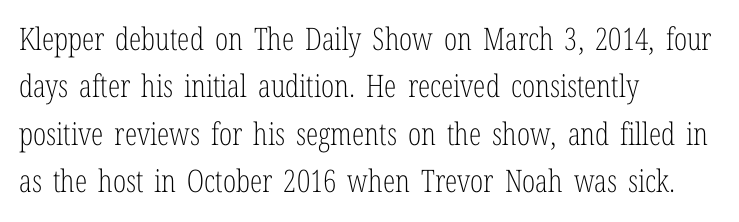
Q: Is the text bold? A: No.
Q: Is the text italic (slanted)? A: No, it is upright.
Q: Is the typeface a serif or a sans-serif typeface? A: Serif.
Q: Is the text underlined? A: No.
Q: How is the paragraph aligned? A: Left-aligned.
Q: Is the spacing between letters normal or unusually wide? A: Normal.
Q: Is the spacing between lines tight, normal or loose? A: Normal.
Q: Width (condensed, normal, or wide)? A: Condensed.
Q: Stroke contrast? A: Low.
Q: x-height? A: Medium.
Q: Monospaced? A: No.
